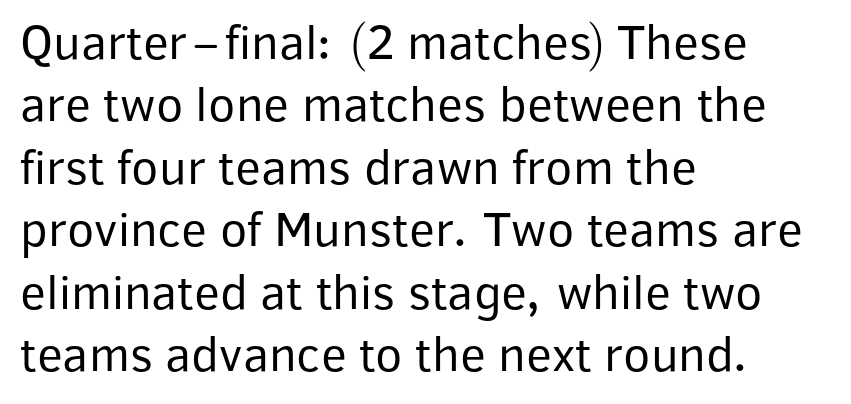
Q: Is the text bold? A: No.
Q: Is the text italic (slanted)? A: No, it is upright.
Q: Is the typeface a serif or a sans-serif typeface? A: Sans-serif.
Q: Is the text underlined? A: No.
Q: How is the paragraph aligned? A: Left-aligned.
Q: Is the spacing between letters normal or unusually wide? A: Normal.
Q: Is the spacing between lines tight, normal or loose? A: Normal.
Q: Width (condensed, normal, or wide)? A: Normal.
Q: Stroke contrast? A: Low.
Q: x-height? A: Medium.
Q: Monospaced? A: No.
